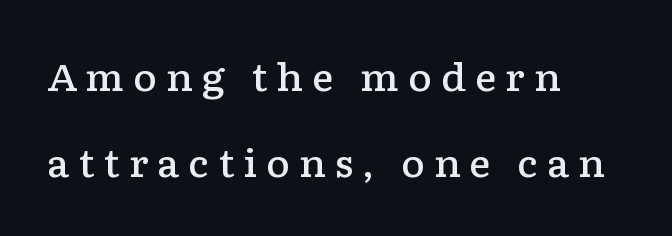
The image shows 37 px semibold, wide serif type, upright; set left-aligned, loose line spacing (2.32x), unusually wide letter spacing (+0.23 em), not underlined; low stroke contrast and a medium x-height.
